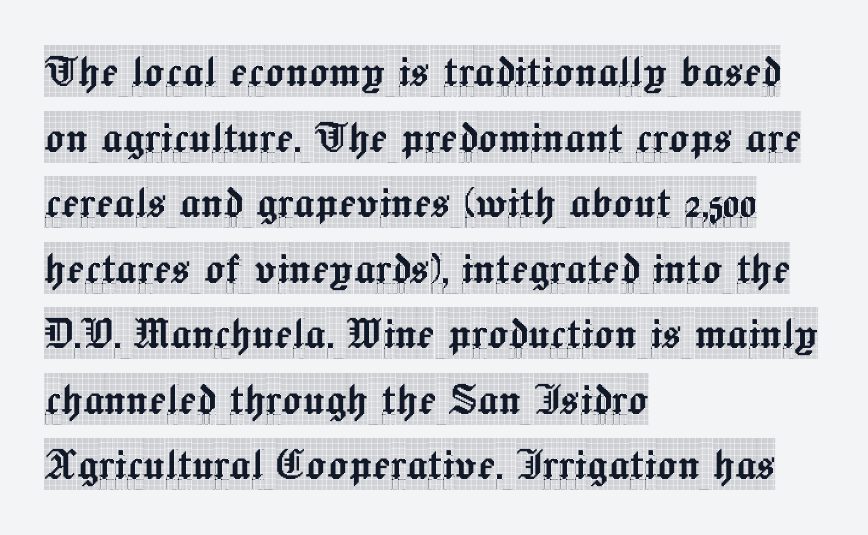
{"serif": "yes", "italic": "no", "width": "condensed", "x_height": "large", "monospaced": "no", "underline": "no", "align": "left", "line_spacing": "normal", "line_spacing_ratio": 1.26, "letter_spacing": "normal", "letter_spacing_em": 0.0, "glyph_px": 52}
